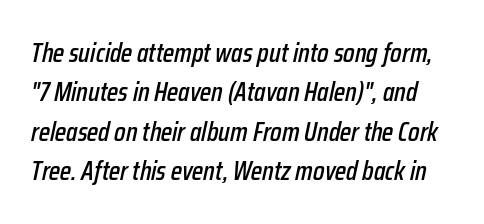
Emphasis-style slanted type is in use. The passage shown has conventional tracking throughout. In terms of leading, this rendering sits right in the middle. Descenders are the only things crossing below the line.
